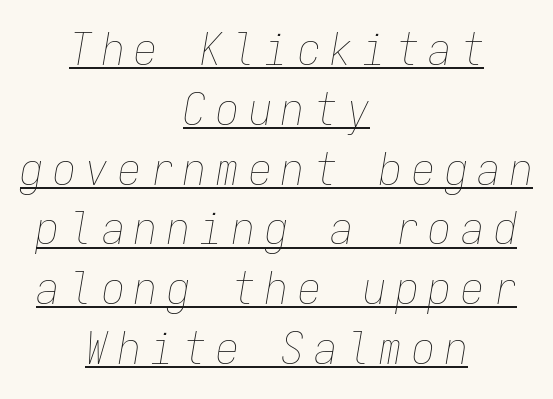
The image shows 46 px thin, condensed type, italic (leaning right), monospaced; set centered, normal line spacing (1.3x), unusually wide letter spacing (+0.21 em), underlined; low stroke contrast and a medium x-height.
